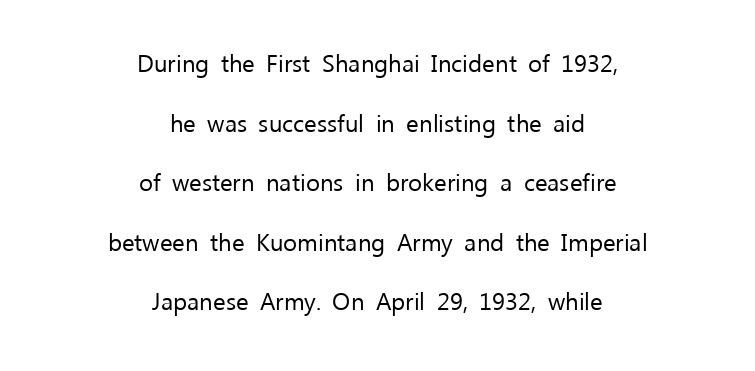
{"italic": "no", "bold": "no", "underline": "no", "align": "center", "line_spacing": "loose", "line_spacing_ratio": 2.48, "letter_spacing": "normal", "letter_spacing_em": 0.0, "glyph_px": 24}
